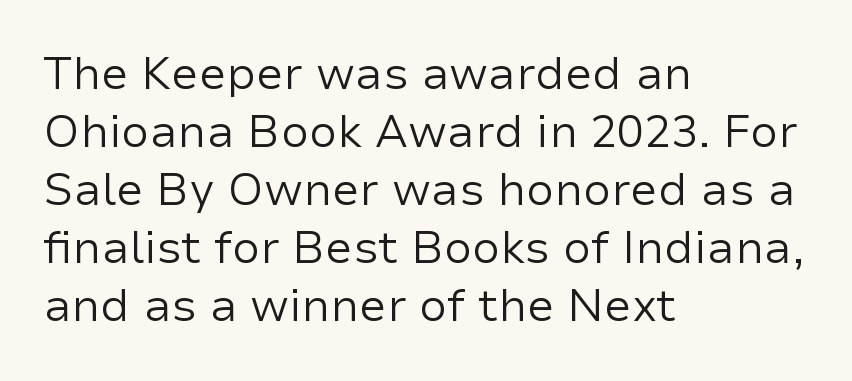
The image shows 45 px regular-weight sans-serif type, upright; set left-aligned, normal line spacing (1.29x), normal letter spacing, not underlined; low stroke contrast and a medium x-height.
